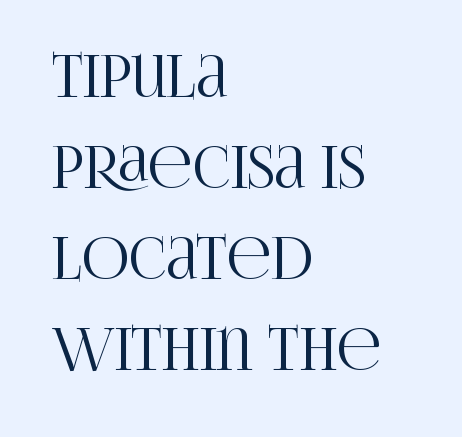
Does the leading feel generous? No, just average. Characters follow at the spacing the type designer built in. The foot of each line stays bare and open. The font family rendered here belongs to the serif group.
